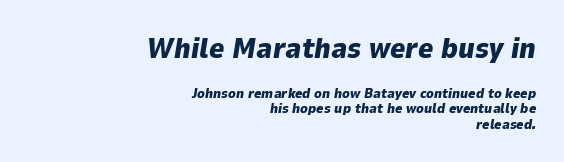
{"italic": "yes", "lean": "right", "slant_degrees": 9, "bold": "yes", "weight": "heavy", "width": "normal", "stroke_contrast": "low", "x_height": "medium", "monospaced": "no", "underline": "no", "align": "right", "line_spacing": "tight", "line_spacing_ratio": 1.1, "letter_spacing": "normal", "letter_spacing_em": 0.0, "larger_block": "first", "size_ratio": 2.07, "glyph_px": 29}
